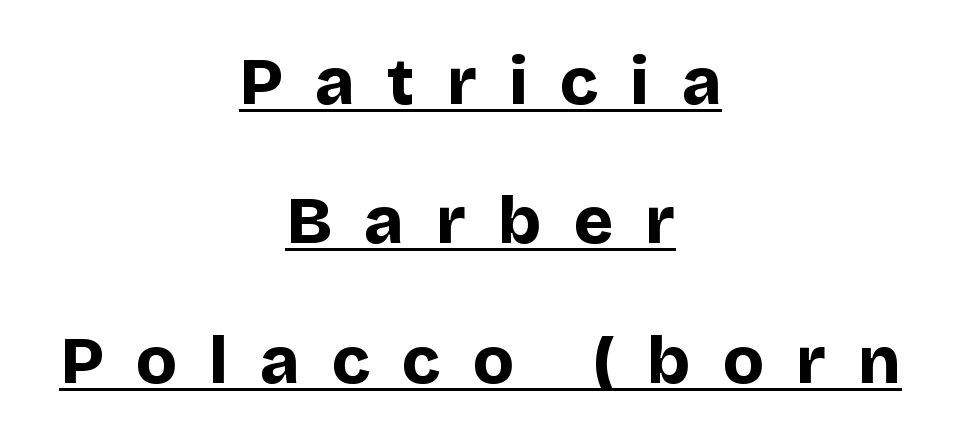
The image shows 67 px bold sans-serif type, upright; set centered, loose line spacing (2.08x), unusually wide letter spacing (+0.48 em), underlined; low stroke contrast and a large x-height.
